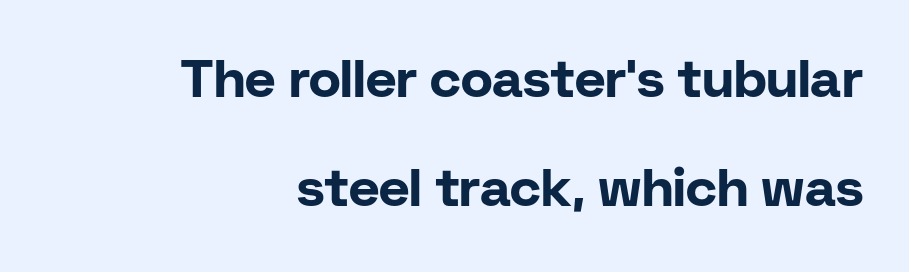
You could not count columns in this text — the font is proportionally spaced. When letters stand straight like this, we call the style roman or upright. The text block is weighted toward the right margin, trailing off unevenly leftward. Check where the strokes stop: nothing finishes them off — pure sans. Does the leading feel generous? Absolutely, it's lavish. Letters rest on an invisible, unmarked baseline.
